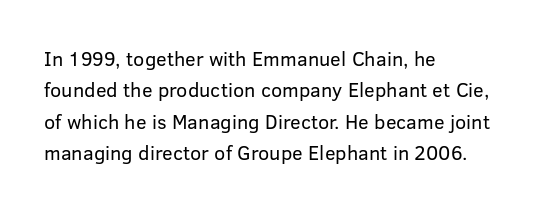
Q: Is the text bold? A: No.
Q: Is the text italic (slanted)? A: No, it is upright.
Q: Is the text underlined? A: No.
Q: How is the paragraph aligned? A: Left-aligned.
Q: Is the spacing between letters normal or unusually wide? A: Normal.
Q: Is the spacing between lines tight, normal or loose? A: Normal.
